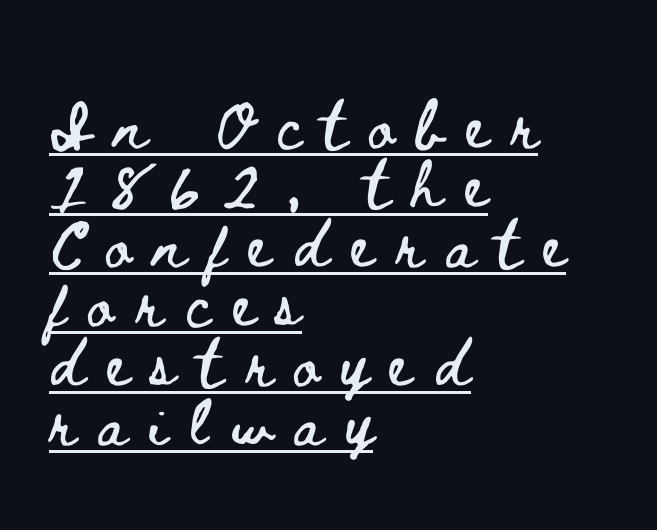
The image shows 60 px wide type; set left-aligned, tight line spacing (0.99x), unusually wide letter spacing (+0.38 em), underlined; low stroke contrast and a small x-height.
